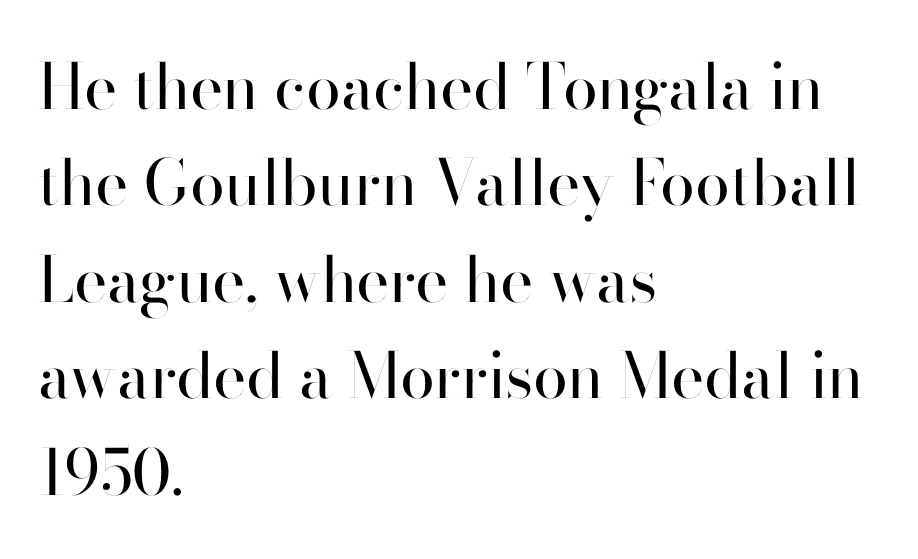
The typesetter chose a ragged-right arrangement here. Letterform terminals end flat and unadorned throughout the passage. No extra tracking has been applied to these lines. Tall strokes in this sample are plumb rather than angled. Anything drawn beneath the words? Only blank space. Is this a fixed-width face? No — the glyphs have proportional, varying widths.
